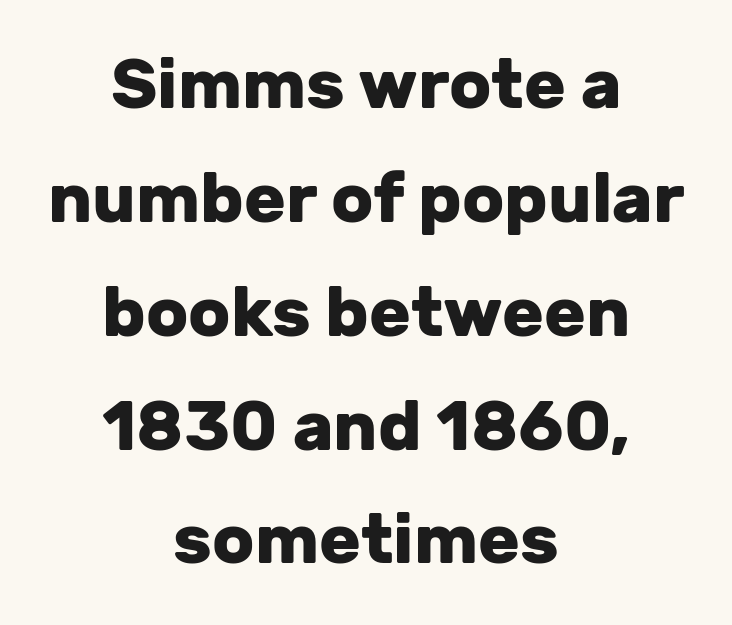
The image shows 69 px heavy sans-serif type, upright; set centered, normal line spacing (1.65x), normal letter spacing, not underlined; low stroke contrast and a medium x-height.
